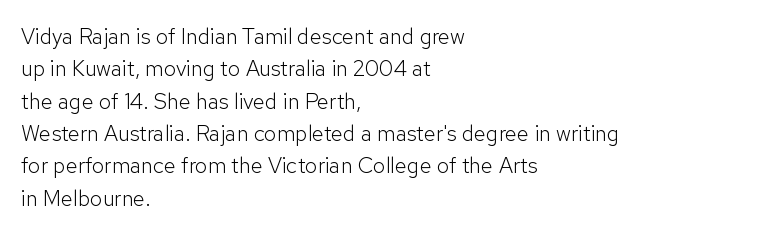
{"italic": "no", "bold": "no", "underline": "no", "align": "left", "line_spacing": "normal", "line_spacing_ratio": 1.47, "letter_spacing": "normal", "letter_spacing_em": 0.0, "glyph_px": 22}
